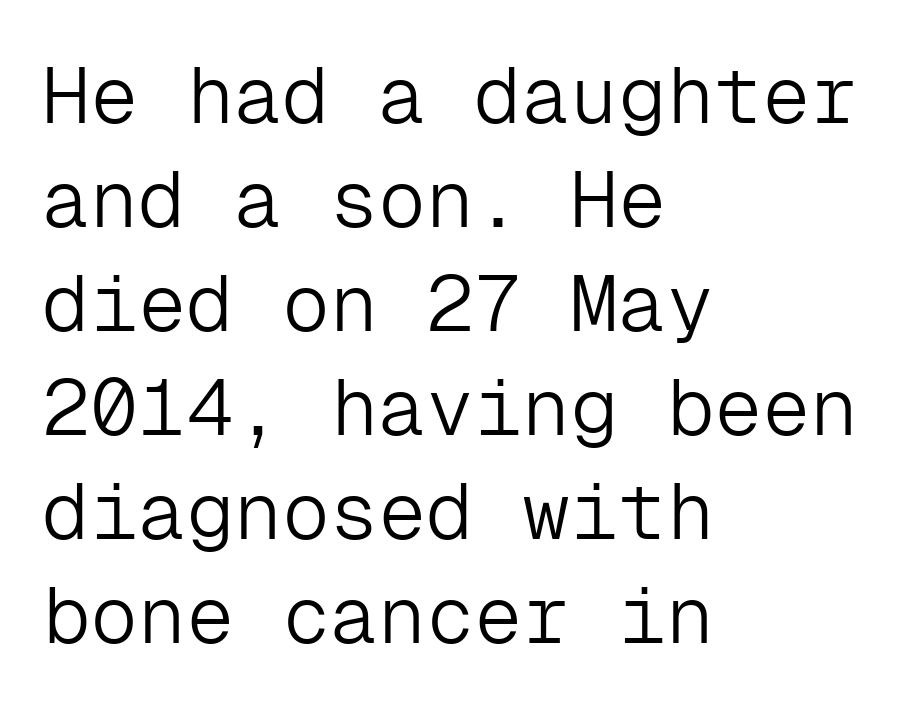
The image shows 80 px light sans-serif type, upright, monospaced; set left-aligned, normal line spacing (1.3x), normal letter spacing, not underlined; low stroke contrast and a medium x-height.
